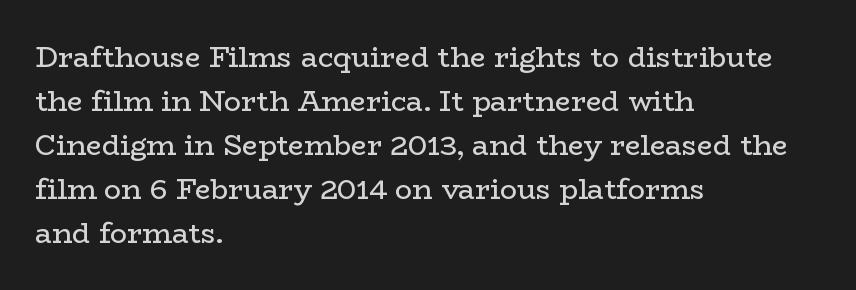
{"serif": "yes", "italic": "no", "bold": "no", "weight": "regular", "width": "wide", "stroke_contrast": "low", "x_height": "medium", "monospaced": "no", "underline": "no", "align": "left", "line_spacing": "normal", "line_spacing_ratio": 1.57, "letter_spacing": "normal", "letter_spacing_em": 0.0, "glyph_px": 28}
